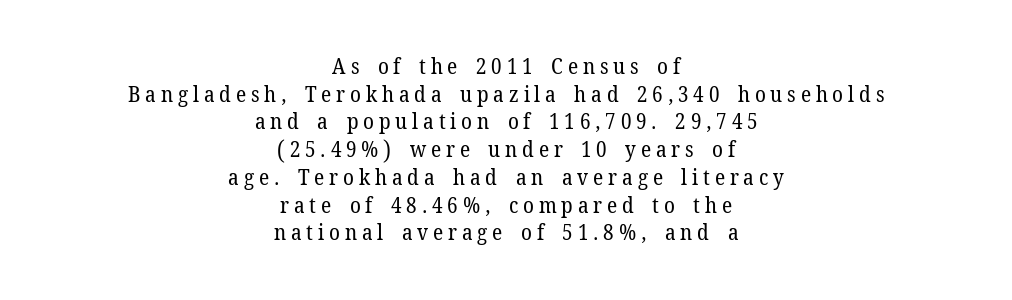
Reading down the block, each line starts at a different indent, mirrored at its end. The passage shown is not underscored anywhere. It's the straight-up-and-down kind of type. The rendering uses a moderate line-height, typical for paragraphs.
